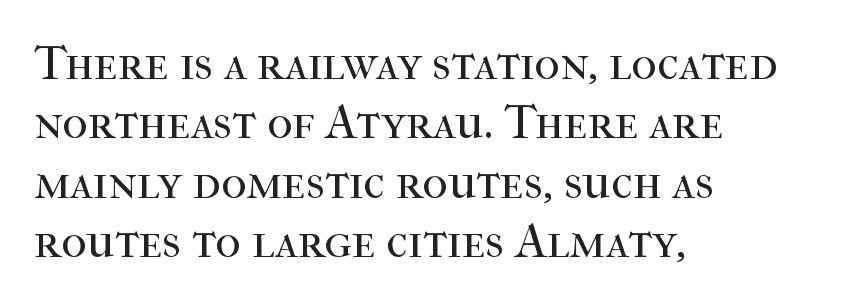
The characters display serif detailing at their extremities. Anything drawn beneath the words? Only blank space. Spacing between characters is what you'd get straight out of the box. This reads as an unemphasized weight, regular at the heaviest.
